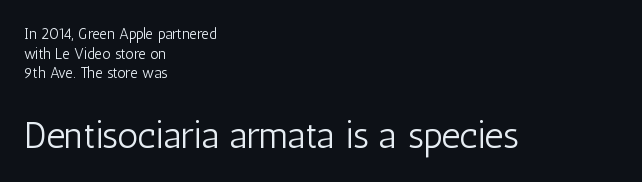
Q: Is the text bold? A: No.
Q: Is the text italic (slanted)? A: No, it is upright.
Q: Is the typeface a serif or a sans-serif typeface? A: Sans-serif.
Q: Is the text underlined? A: No.
Q: How is the paragraph aligned? A: Left-aligned.
Q: Is the spacing between letters normal or unusually wide? A: Normal.
Q: Is the spacing between lines tight, normal or loose? A: Normal.
Q: Which block of text is set in a larger size, the first (top) or the second (bottom)? A: The second (bottom) one.
Q: Width (condensed, normal, or wide)? A: Condensed.
Q: Stroke contrast? A: Low.
Q: x-height? A: Medium.
Q: Monospaced? A: No.
